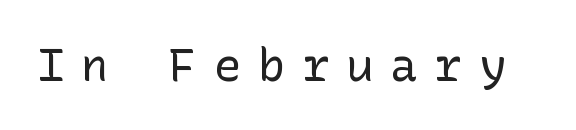
The image shows 46 px regular-weight sans-serif type, upright; set unusually wide letter spacing (+0.36 em), not underlined; low stroke contrast and a medium x-height.
